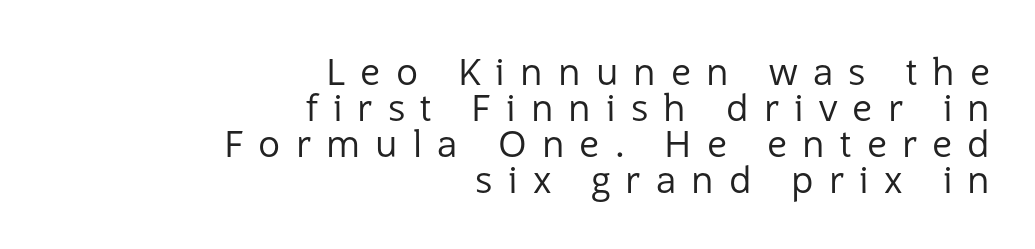
{"serif": "no", "italic": "no", "bold": "no", "weight": "regular", "width": "normal", "stroke_contrast": "low", "x_height": "medium", "monospaced": "no", "underline": "no", "align": "right", "line_spacing": "tight", "line_spacing_ratio": 0.97, "letter_spacing": "wide", "letter_spacing_em": 0.41, "glyph_px": 37}
